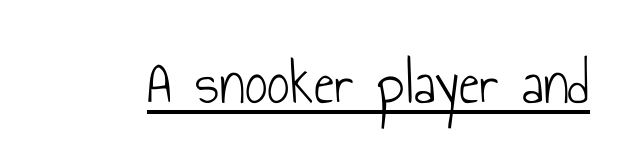
Is there an underline? Yes — a line sits under the letters. The gaps between neighbouring characters are ordinary and unremarkable. You can tell it's not italic because the verticals are truly vertical. No chunkiness to these letters — they're not bold. The type family on display is of the sans-serif kind. Think of a printed novel: that variable character pitch is what you see here.
